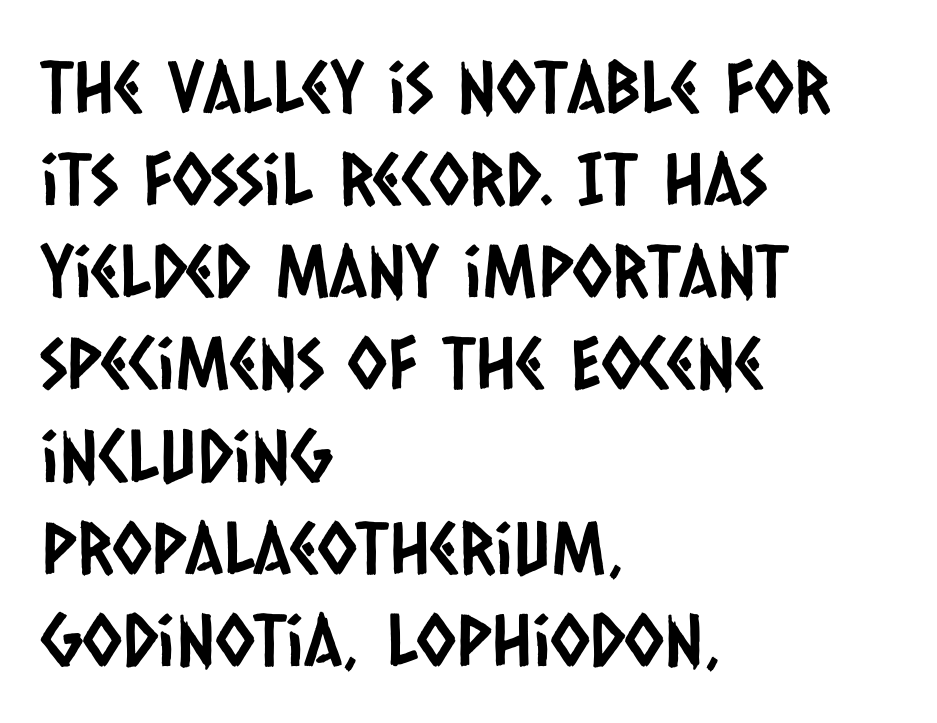
The image shows 72 px condensed sans-serif type; set left-aligned, normal line spacing (1.28x), normal letter spacing, not underlined; low stroke contrast and a large x-height.
